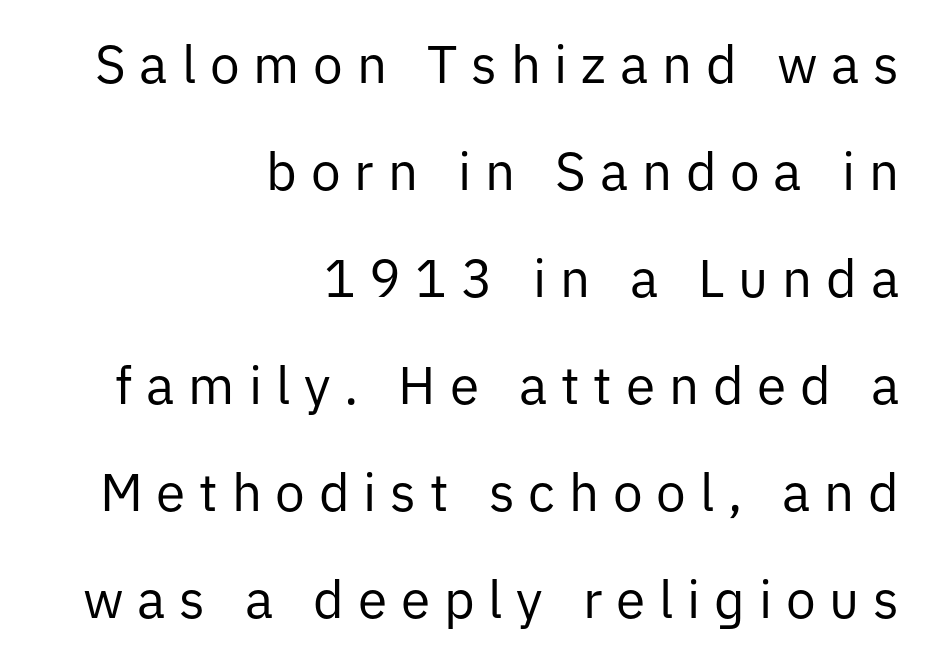
Is the letter spacing exaggerated? Yes — the characters are pushed far apart. The passage shown is not underscored anywhere. Think of a printed novel: that variable character pitch is what you see here. You can tell from the bare stems that sans-serif type was used.
